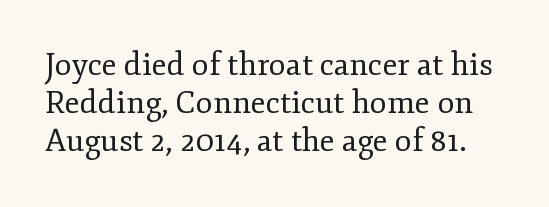
{"serif": "yes", "italic": "no", "bold": "no", "weight": "regular", "width": "normal", "stroke_contrast": "low", "x_height": "small", "monospaced": "no", "underline": "no", "line_spacing_ratio": 1.23, "letter_spacing": "normal", "letter_spacing_em": 0.0, "glyph_px": 31}
